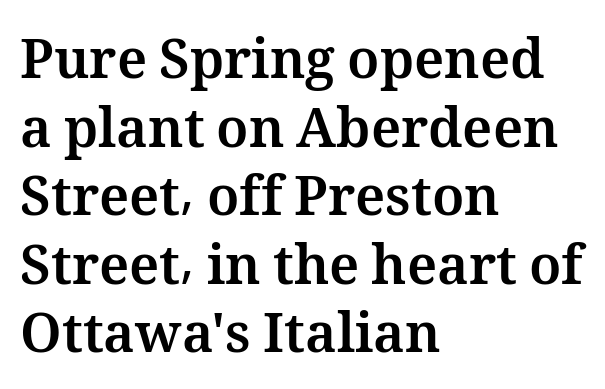
Does extra space separate the letters? No, they use regular spacing. What weight is shown? A full bold with thick strokes. Check under the words: just untouched page. The rag falls on the right side of this text block.
